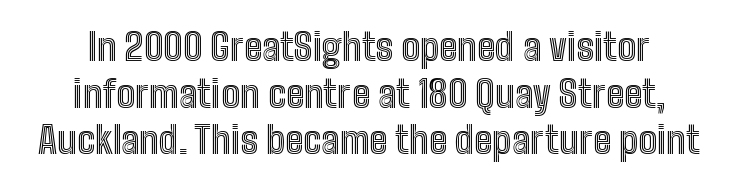
Vertical spacing — default. Do the letters lean? They stand straight. The specimen omits any rule beneath the text block's lines. Each letter keeps its own natural width here, so spacing adapts to shape. Caption: standard tracking, unaltered.
